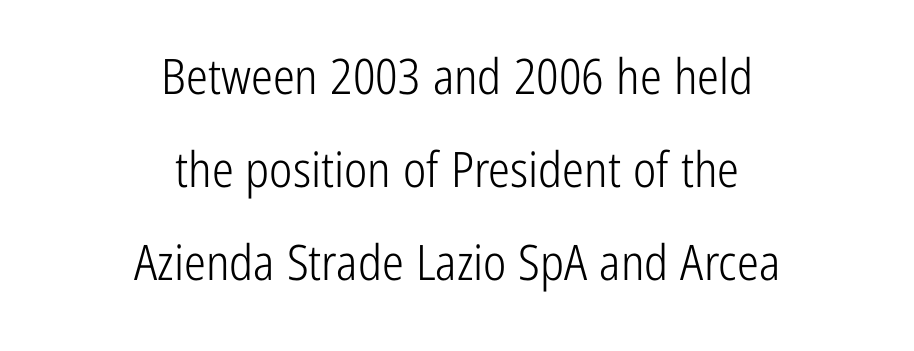
{"serif": "no", "italic": "no", "bold": "no", "weight": "light", "width": "condensed", "stroke_contrast": "low", "x_height": "medium", "monospaced": "no", "underline": "no", "align": "center", "line_spacing": "loose", "line_spacing_ratio": 1.9, "letter_spacing": "normal", "letter_spacing_em": 0.0, "glyph_px": 49}
